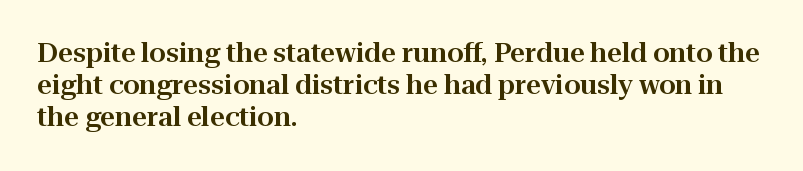
Q: Is the text italic (slanted)? A: No, it is upright.
Q: Is the text underlined? A: No.
Q: How is the paragraph aligned? A: Left-aligned.
Q: Is the spacing between letters normal or unusually wide? A: Normal.
